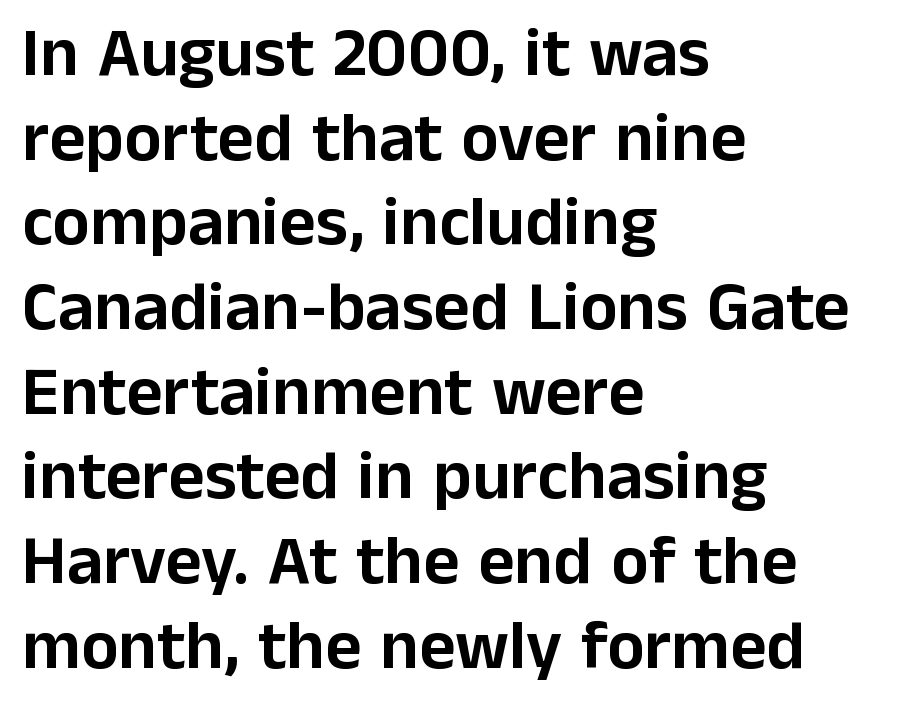
The image shows 70 px sans-serif type, upright; set left-aligned, line spacing 1.21x, normal letter spacing, not underlined; low stroke contrast and a medium x-height.
